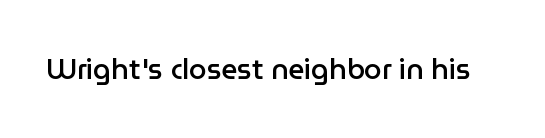
Q: Is the text bold? A: Semi-bold.
Q: Is the text italic (slanted)? A: No, it is upright.
Q: Is the typeface a serif or a sans-serif typeface? A: Sans-serif.
Q: Is the text underlined? A: No.
Q: Is the spacing between letters normal or unusually wide? A: Normal.
Q: Width (condensed, normal, or wide)? A: Normal.
Q: Stroke contrast? A: Low.
Q: x-height? A: Medium.
Q: Monospaced? A: No.
